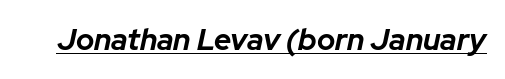
The image shows 30 px bold type, italic (leaning right); set normal letter spacing, underlined; low stroke contrast and a medium x-height.
